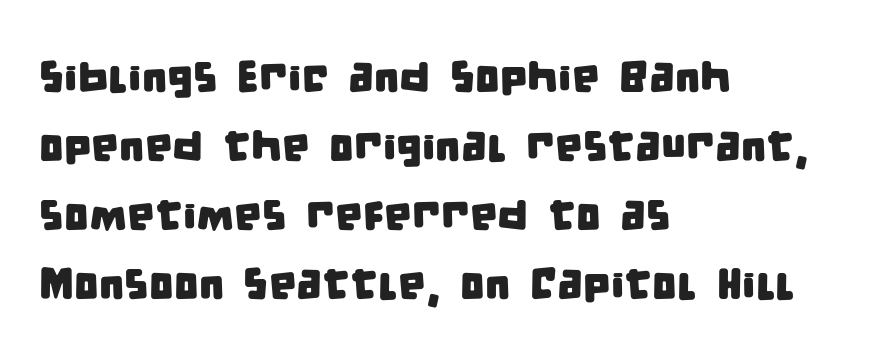
The image shows 44 px condensed sans-serif type; set left-aligned, normal line spacing (1.57x), normal letter spacing, not underlined; low stroke contrast and a large x-height.
